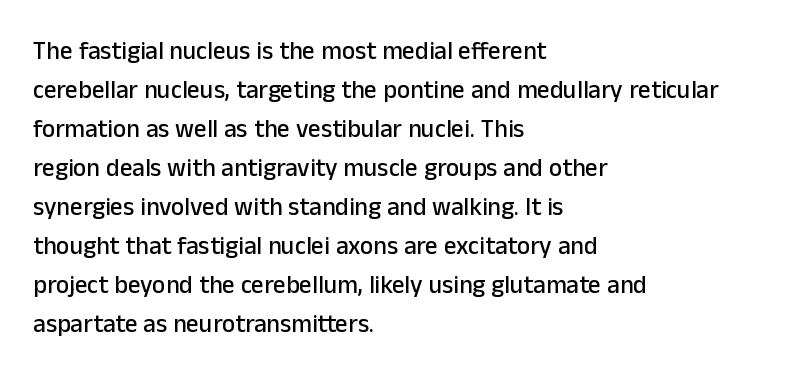
The image shows 25 px text type, upright; set left-aligned, normal line spacing (1.56x), normal letter spacing, not underlined.
